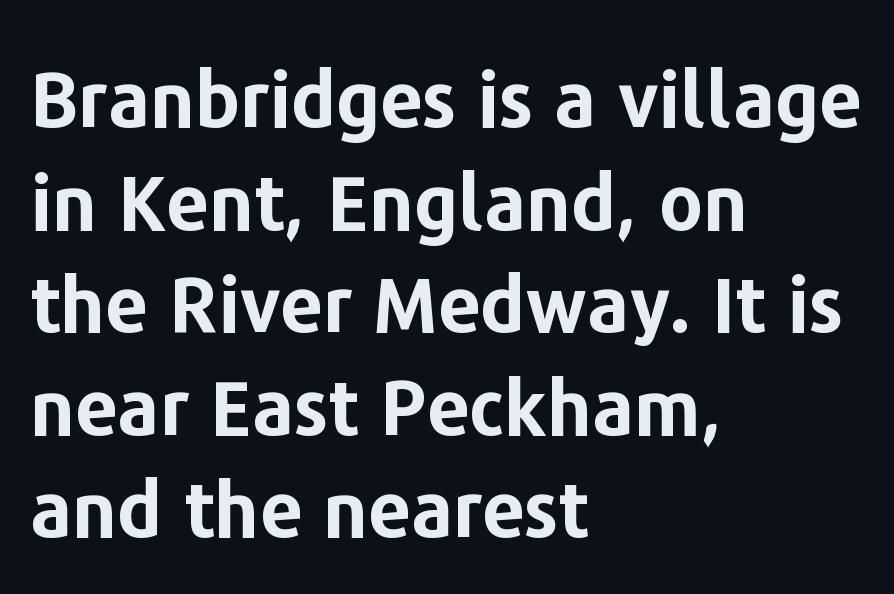
{"serif": "no", "italic": "no", "bold": "yes", "weight": "bold", "width": "normal", "stroke_contrast": "low", "x_height": "medium", "monospaced": "no", "underline": "no", "align": "left", "line_spacing": "normal", "line_spacing_ratio": 1.35, "letter_spacing": "normal", "letter_spacing_em": 0.0, "glyph_px": 76}
